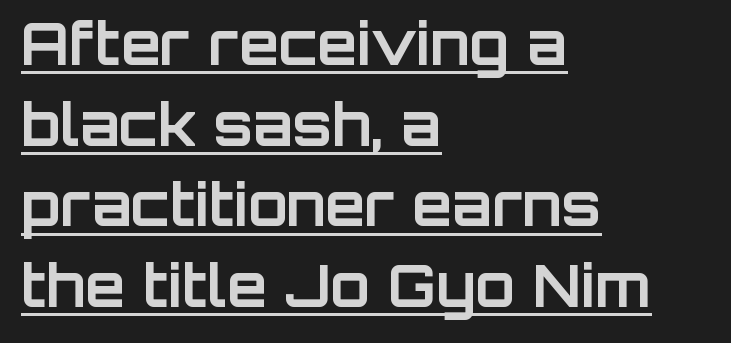
The image shows 58 px bold sans-serif type, upright; set left-aligned, normal line spacing (1.39x), normal letter spacing, underlined; low stroke contrast and a large x-height.
